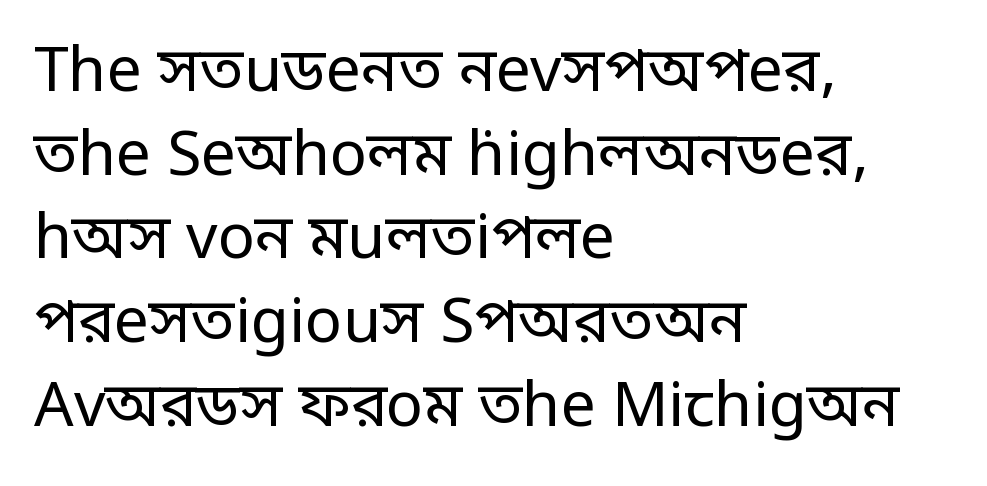
Character widths vary here, with narrow letters taking less room than wide ones. A classic flush-left, rag-right setting is used for this passage. Think standard paragraph weight, or any step lighter than that. Is this a sans? Yes — the strokes have no serifs.
